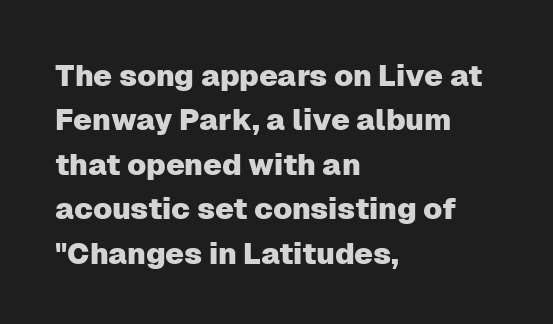
{"serif": "no", "italic": "no", "width": "normal", "stroke_contrast": "low", "x_height": "medium", "monospaced": "no", "underline": "no", "align": "left", "line_spacing": "normal", "line_spacing_ratio": 1.48, "letter_spacing": "normal", "letter_spacing_em": 0.0, "glyph_px": 30}
